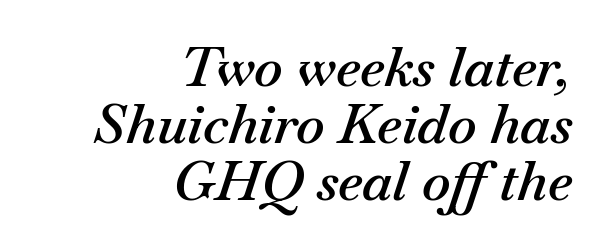
The image shows 54 px semibold type, italic (leaning right); set right-aligned, tight line spacing (1.06x), normal letter spacing, not underlined; medium stroke contrast and a small x-height.
